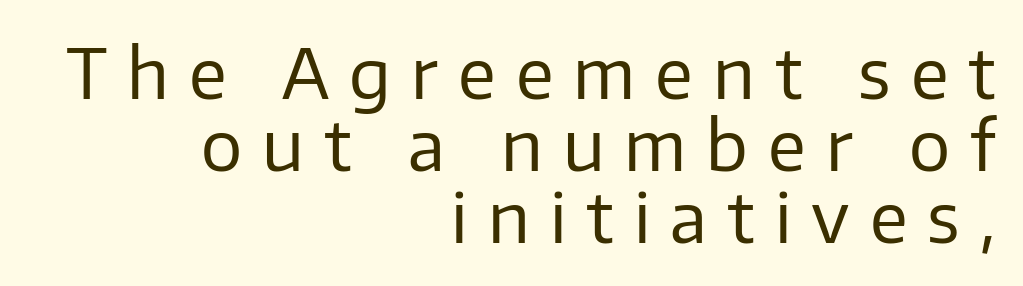
{"serif": "no", "italic": "no", "bold": "no", "weight": "regular", "width": "normal", "stroke_contrast": "low", "x_height": "medium", "monospaced": "no", "underline": "no", "align": "right", "line_spacing": "tight", "line_spacing_ratio": 1.04, "letter_spacing": "wide", "letter_spacing_em": 0.29, "glyph_px": 69}
